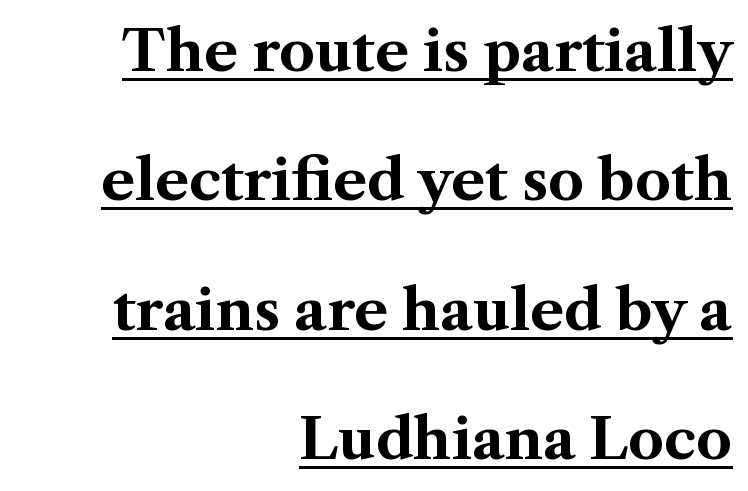
The image shows 56 px bold serif type, upright; set right-aligned, loose line spacing (2.31x), normal letter spacing, underlined; medium stroke contrast and a medium x-height.
